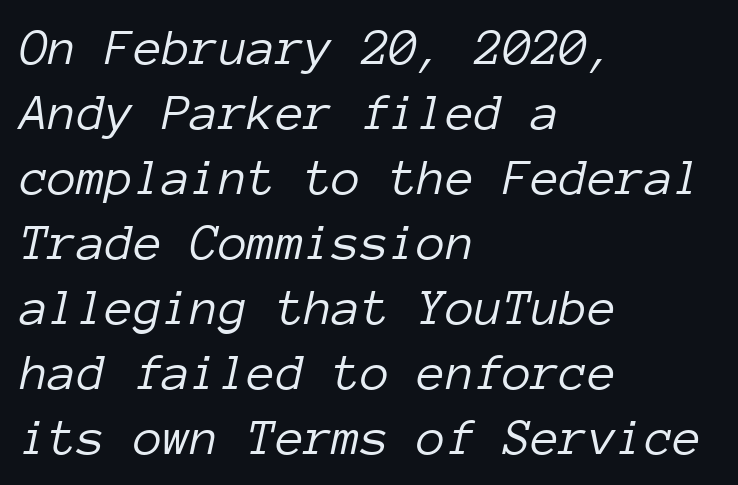
{"italic": "yes", "lean": "right", "slant_degrees": 12, "bold": "no", "weight": "light", "width": "normal", "stroke_contrast": "low", "x_height": "medium", "monospaced": "yes", "underline": "no", "align": "left", "line_spacing": "normal", "line_spacing_ratio": 1.25, "letter_spacing": "normal", "letter_spacing_em": 0.0, "glyph_px": 52}
